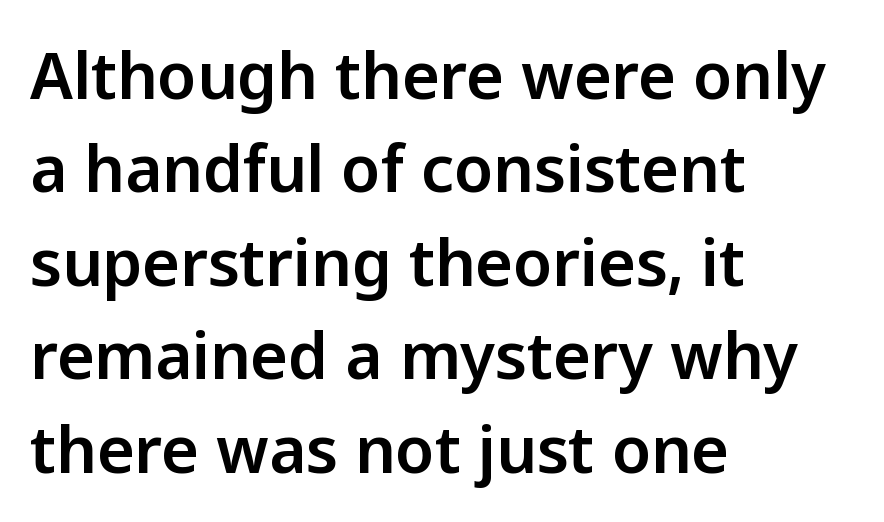
The image shows 64 px sans-serif type, upright; set left-aligned, normal line spacing (1.46x), normal letter spacing, not underlined; low stroke contrast and a medium x-height.
